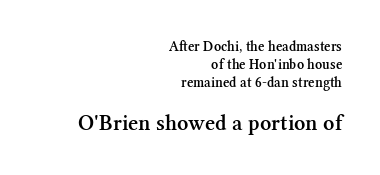
Strokes here are thickened, but only to semibold level. This rendering uses right alignment, leaving the left contour irregular. The rendering uses a moderate line-height, typical for paragraphs. Has an underline been added? It has not. Spacing between characters is what you'd get straight out of the box.
